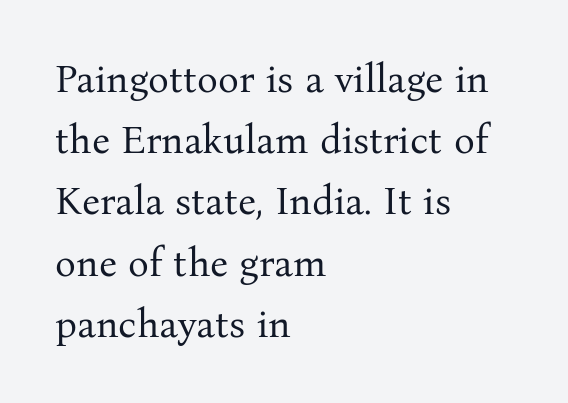
The image shows 39 px regular-weight serif type, upright; set left-aligned, normal line spacing (1.57x), normal letter spacing, not underlined; medium stroke contrast and a medium x-height.
